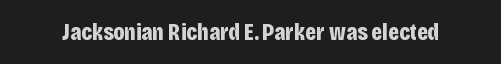
What stands out about the letter spacing? Nothing — it is the standard amount. Upright lettering throughout. Bold? Absolutely — the strokes are thick and heavy. The glyphs are unaccompanied by any horizontal stroke below them.
